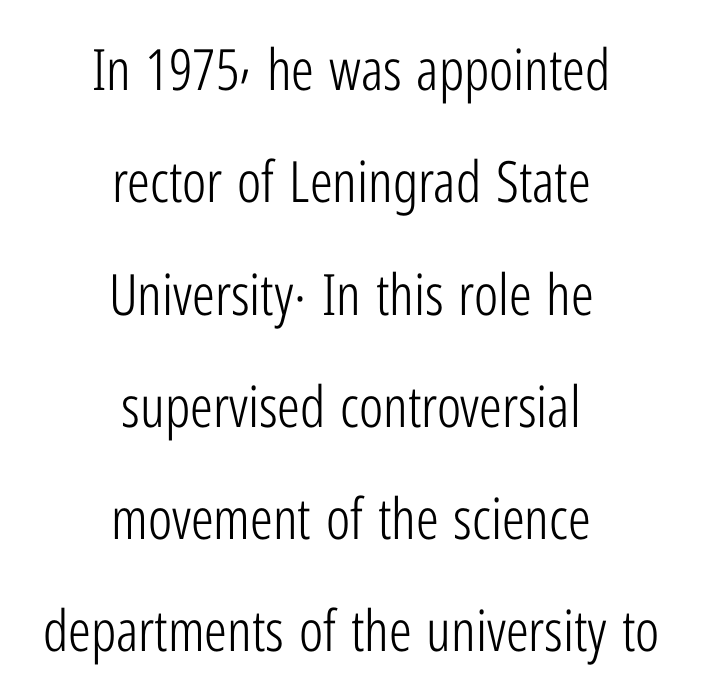
The letters stand straight up with perfectly vertical stems. Is there much room between lines? Yes — plenty of vertical air separates them. The gap between lines stays unmarked. Weight: in the light-to-regular range. Nope, no serifs anywhere on these letters. Letter spacing: default.
